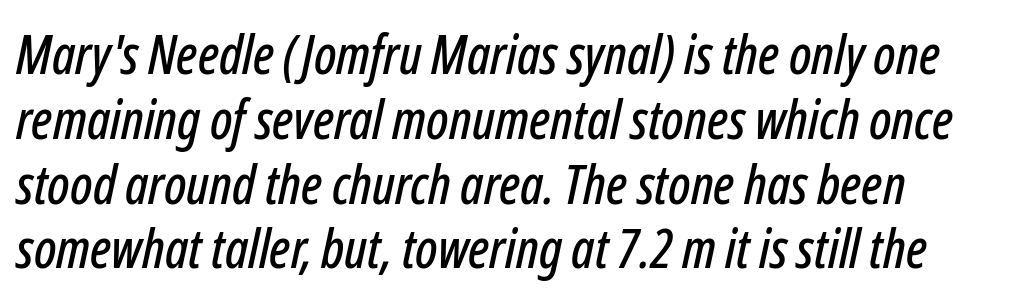
{"italic": "yes", "lean": "right", "slant_degrees": 12, "width": "condensed", "stroke_contrast": "low", "x_height": "medium", "monospaced": "no", "underline": "no", "line_spacing_ratio": 1.2, "letter_spacing": "normal", "letter_spacing_em": 0.0, "glyph_px": 54}
